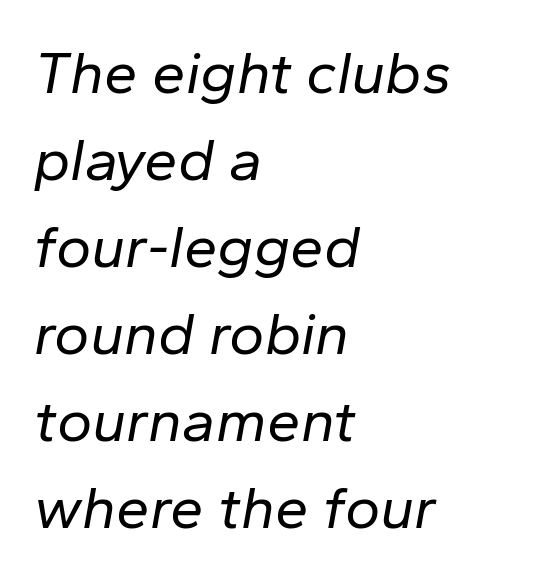
Q: Is the text bold? A: No.
Q: Is the text italic (slanted)? A: Yes, it leans right by about 10 degrees.
Q: Is the text underlined? A: No.
Q: How is the paragraph aligned? A: Left-aligned.
Q: Is the spacing between letters normal or unusually wide? A: Normal.
Q: Is the spacing between lines tight, normal or loose? A: Normal.
Q: Width (condensed, normal, or wide)? A: Normal.
Q: Stroke contrast? A: Low.
Q: x-height? A: Medium.
Q: Monospaced? A: No.
